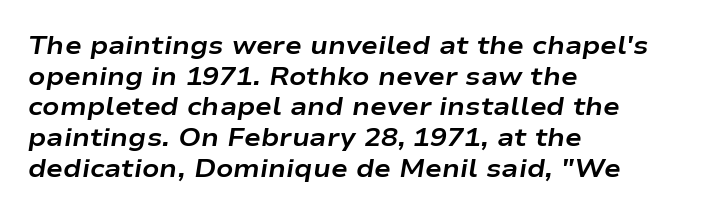
Q: Is the text bold? A: Yes.
Q: Is the text italic (slanted)? A: Yes, it leans right by about 9 degrees.
Q: Is the text underlined? A: No.
Q: How is the paragraph aligned? A: Left-aligned.
Q: Is the spacing between letters normal or unusually wide? A: Normal.
